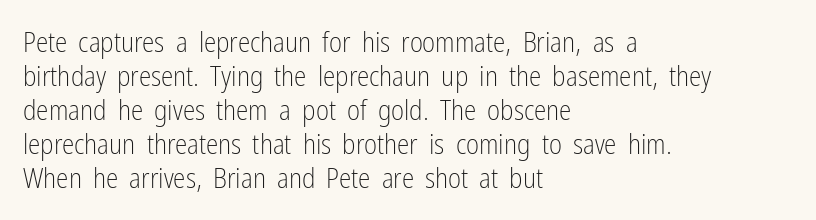
{"serif": "no", "italic": "no", "bold": "no", "weight": "light", "width": "condensed", "stroke_contrast": "low", "x_height": "medium", "monospaced": "no", "underline": "no", "align": "left", "line_spacing_ratio": 1.21, "letter_spacing": "normal", "letter_spacing_em": 0.0, "glyph_px": 28}
